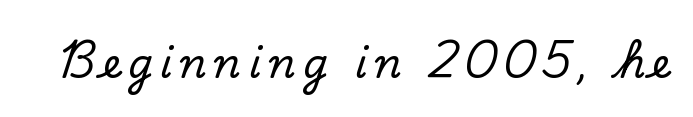
The image shows 40 px serif type; set not underlined; low stroke contrast and a small x-height.
